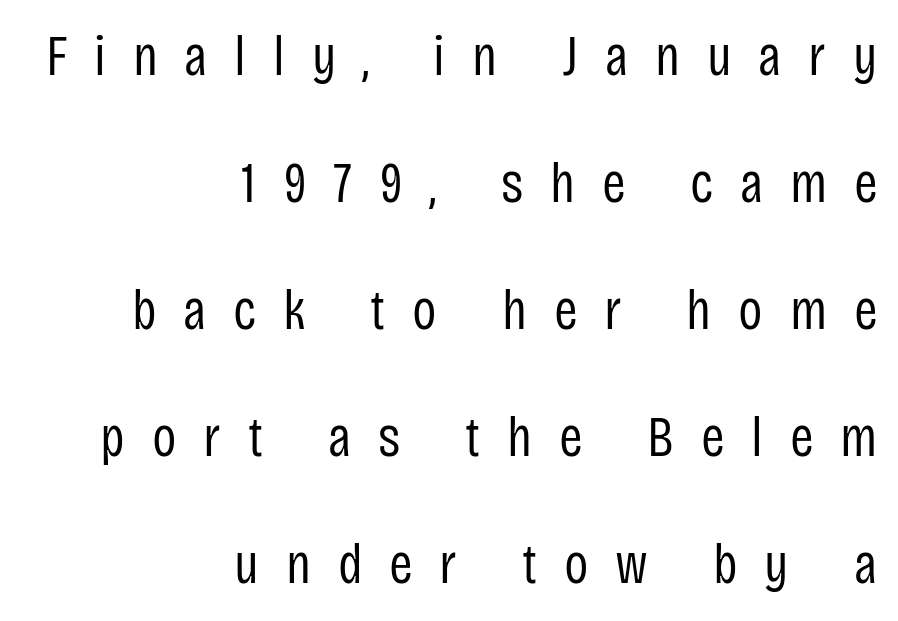
{"serif": "no", "italic": "no", "bold": "no", "weight": "regular", "width": "condensed", "stroke_contrast": "low", "x_height": "large", "monospaced": "no", "underline": "no", "align": "right", "line_spacing": "loose", "line_spacing_ratio": 2.23, "letter_spacing": "wide", "letter_spacing_em": 0.47, "glyph_px": 57}
